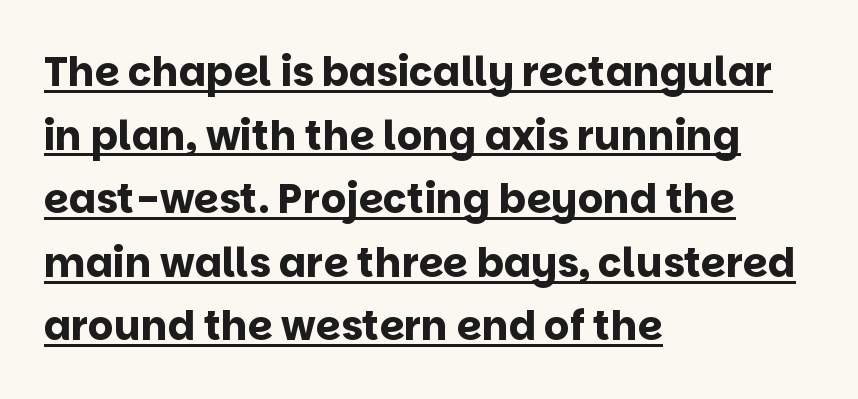
The image shows 40 px bold sans-serif type, upright; set left-aligned, normal line spacing (1.59x), normal letter spacing, underlined; low stroke contrast and a large x-height.
